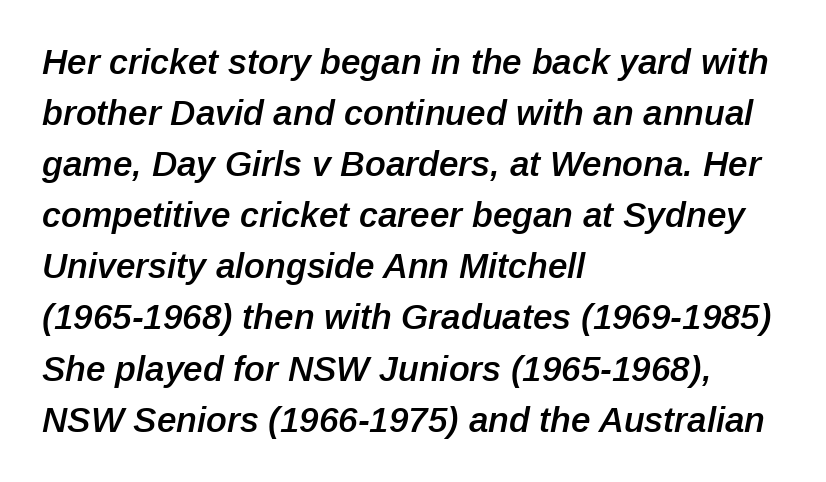
Each word holds together tightly as a unit, with standard inter-letter gaps. Spacing verdict: proportional, widths tailored to each character. The specimen reads as italic at a glance. Line spacing here is normal.
